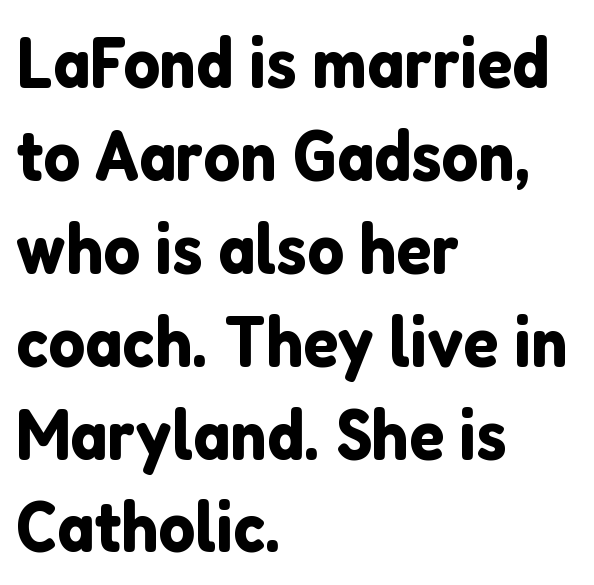
The image shows 72 px sans-serif type, upright; set left-aligned, normal line spacing (1.29x), normal letter spacing, not underlined; low stroke contrast and a medium x-height.
